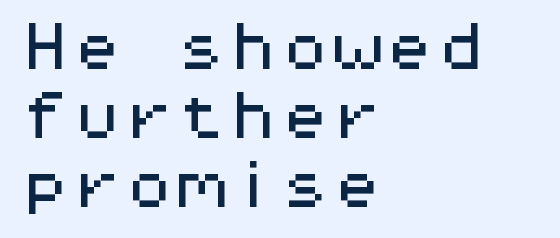
The image shows 52 px wide sans-serif type, upright, monospaced; set left-aligned, normal line spacing (1.33x), normal letter spacing, not underlined; medium stroke contrast and a medium x-height.
